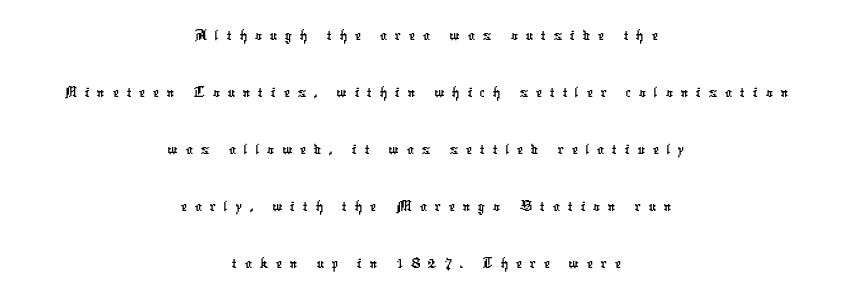
{"serif": "no", "width": "condensed", "stroke_contrast": "low", "x_height": "medium", "monospaced": "no", "underline": "no", "align": "center", "line_spacing": "normal", "line_spacing_ratio": 1.63, "letter_spacing": "wide", "letter_spacing_em": 0.22, "glyph_px": 35}
